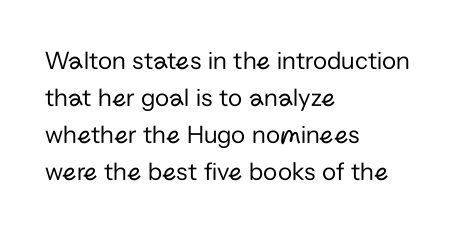
The image shows 26 px text type, upright; set left-aligned, normal line spacing (1.42x), normal letter spacing, not underlined.
